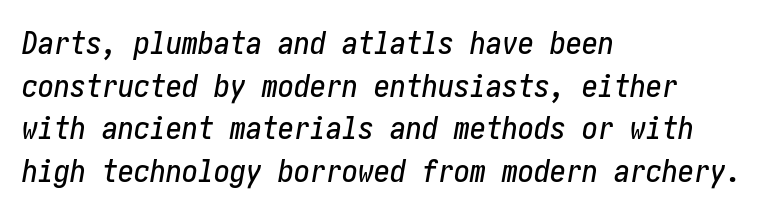
One glance says typical: line gaps are just what's usual. Notice how the stems are inclined rather than vertical — that's the hallmark of italics. The foot of each line stays bare and open. The text block is weighted toward the left margin, trailing off unevenly rightward. Spacing between characters is what you'd get straight out of the box.
